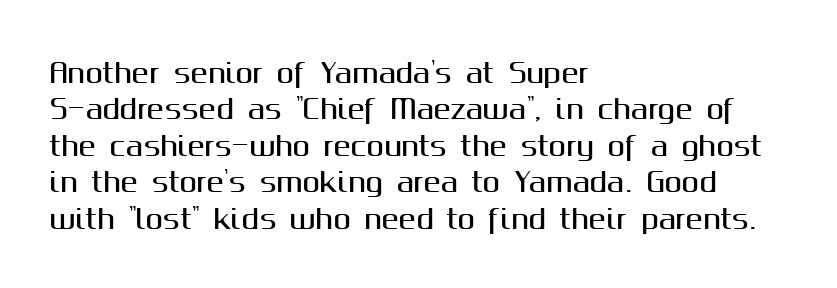
The image shows 26 px text type, upright; set left-aligned, normal line spacing (1.4x), normal letter spacing, not underlined.
